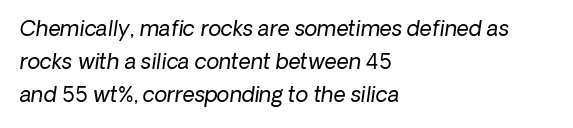
Bold? No — there's no thickening of the strokes. Is the letter spacing exaggerated? No — it looks like the ordinary default. Quick note: interline space is typical. The paragraph shown leans on its left margin. No word sits above an underline. You can tell it's italic because the verticals aren't actually vertical.
